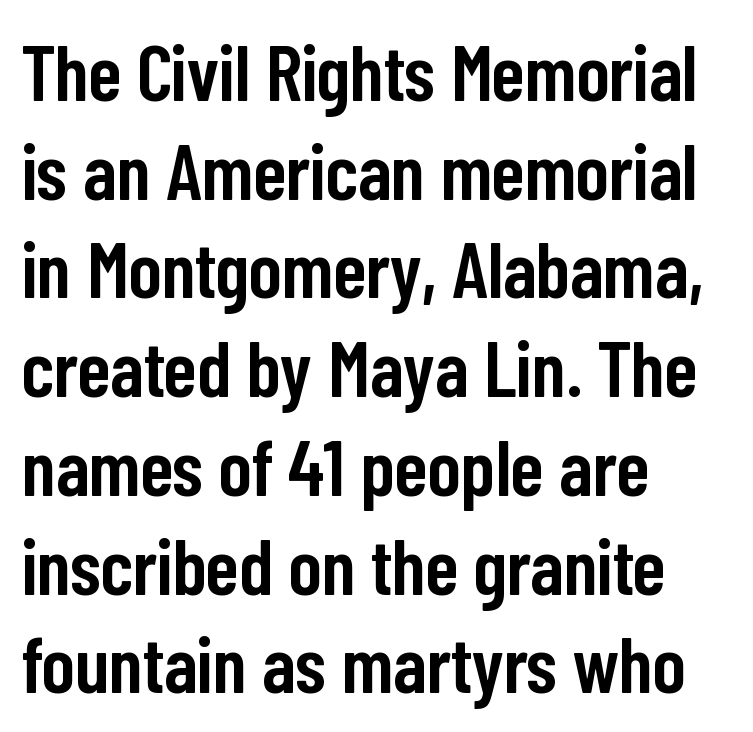
Proportional: the letters do not fall into vertical columns. Font category for this specimen: sans-serif. The string is rendered with underlining switched off. The type sits square on the baseline with zero lean.
